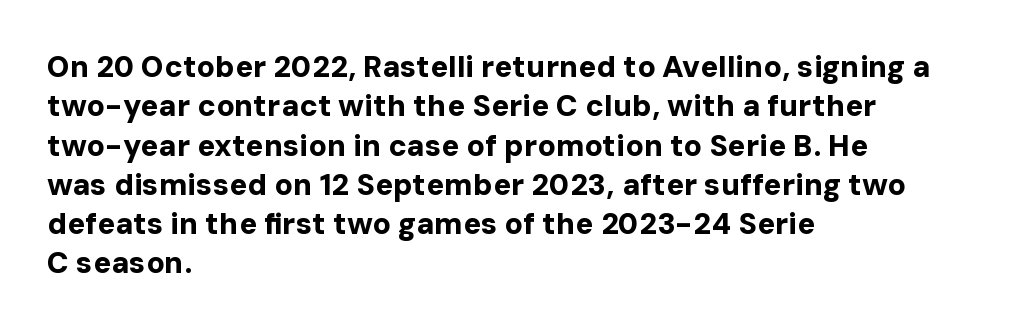
You can tell it's not italic because the verticals are truly vertical. Is this a fixed-width face? No — the glyphs have proportional, varying widths. The space between consecutive lines is moderate. Decoration check: the copy has no underline.
